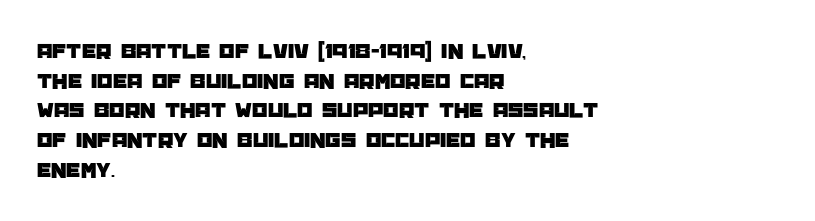
The passage shown stacks its lines at a standard gap. Look at the tracking — it's just the regular setting, nothing added. A typesetter would mark this as roman, not italic. Underlining? Definitely not there. One-word summary of the alignment: left.
